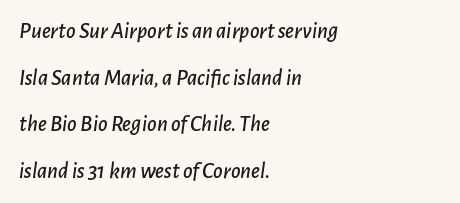
You could fit nearly another row in the gap between these rows. Beneath every word, the page is bare. Between one letter and the next there's only the usual sliver of space. The passage is arranged the way most books set body copy — flush left. The rendering applies a slant to the glyphs.
